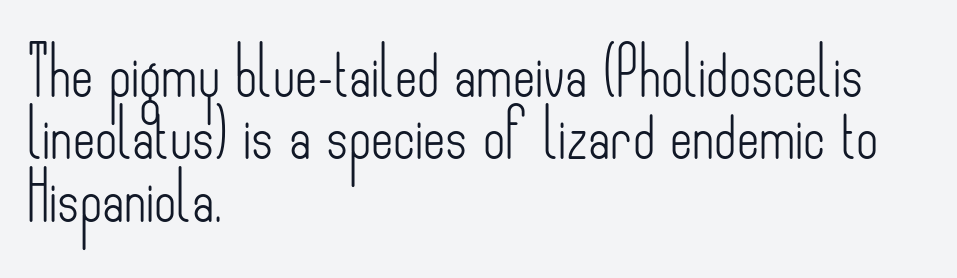
The image shows 48 px light, condensed sans-serif type, upright; set left-aligned, normal line spacing (1.3x), normal letter spacing, not underlined; low stroke contrast and a small x-height.
